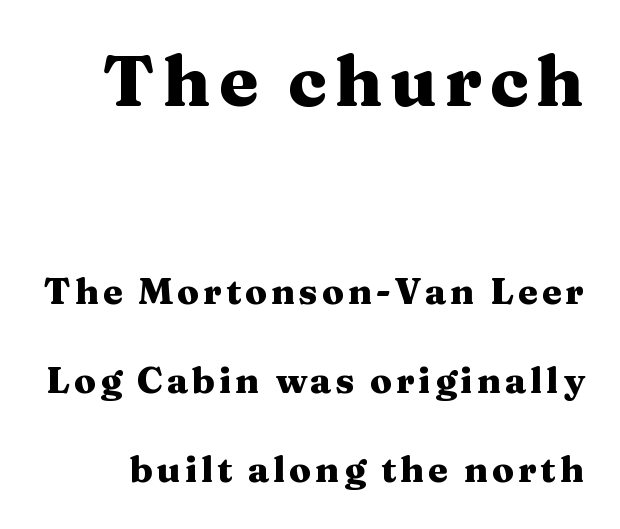
Whoever set this chose breathing room over compactness in the vertical rhythm. This is the regular roman posture of the typeface. Underline: absent. The characters display serif detailing at their extremities. The rendering shrinks the type as you move from the upper chunk to the lower. A full-strength bold gives these letters their thick strokes.
